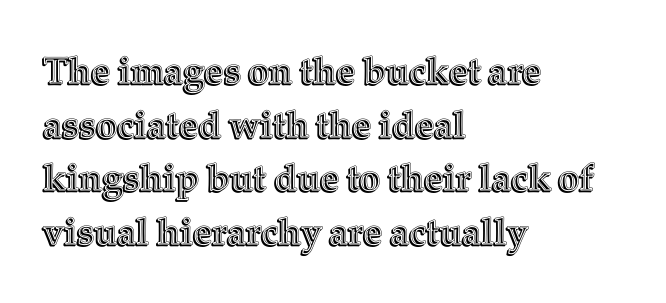
{"italic": "no", "width": "normal", "x_height": "medium", "monospaced": "no", "underline": "no", "align": "left", "line_spacing": "normal", "line_spacing_ratio": 1.45, "letter_spacing": "normal", "letter_spacing_em": 0.0, "glyph_px": 37}
